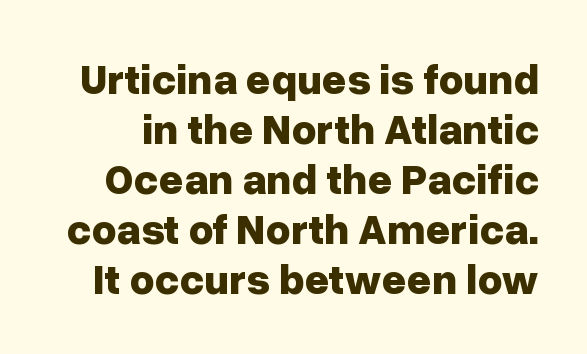
Q: Is the text bold? A: Yes.
Q: Is the text italic (slanted)? A: No, it is upright.
Q: Is the typeface a serif or a sans-serif typeface? A: Sans-serif.
Q: Is the text underlined? A: No.
Q: Is the spacing between letters normal or unusually wide? A: Normal.
Q: Width (condensed, normal, or wide)? A: Normal.
Q: Stroke contrast? A: Low.
Q: x-height? A: Medium.
Q: Monospaced? A: No.
